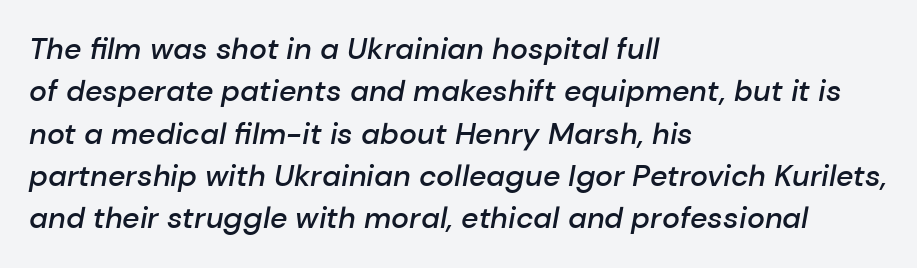
Horizontal bands of white between lines are of average thickness. A classic flush-left, rag-right setting is used for this passage. A typesetter would call this proportional, since set widths differ per character. Would a proofreader flag this as italicized? Yes. Inter-character spacing is left at the font's built-in metrics. Compared with an ordinary text face, these strokes are moderately heavier — a semibold.
